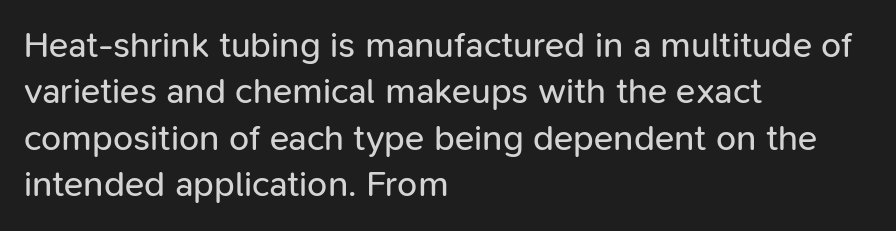
{"serif": "no", "italic": "no", "bold": "no", "weight": "regular", "width": "normal", "stroke_contrast": "low", "x_height": "medium", "monospaced": "no", "underline": "no", "align": "left", "line_spacing": "normal", "line_spacing_ratio": 1.29, "letter_spacing": "normal", "letter_spacing_em": 0.0, "glyph_px": 36}
